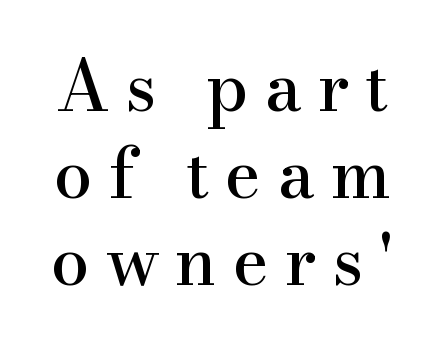
The image shows 69 px serif type, upright; set normal line spacing (1.26x), unusually wide letter spacing (+0.23 em), not underlined; high stroke contrast and a small x-height.
